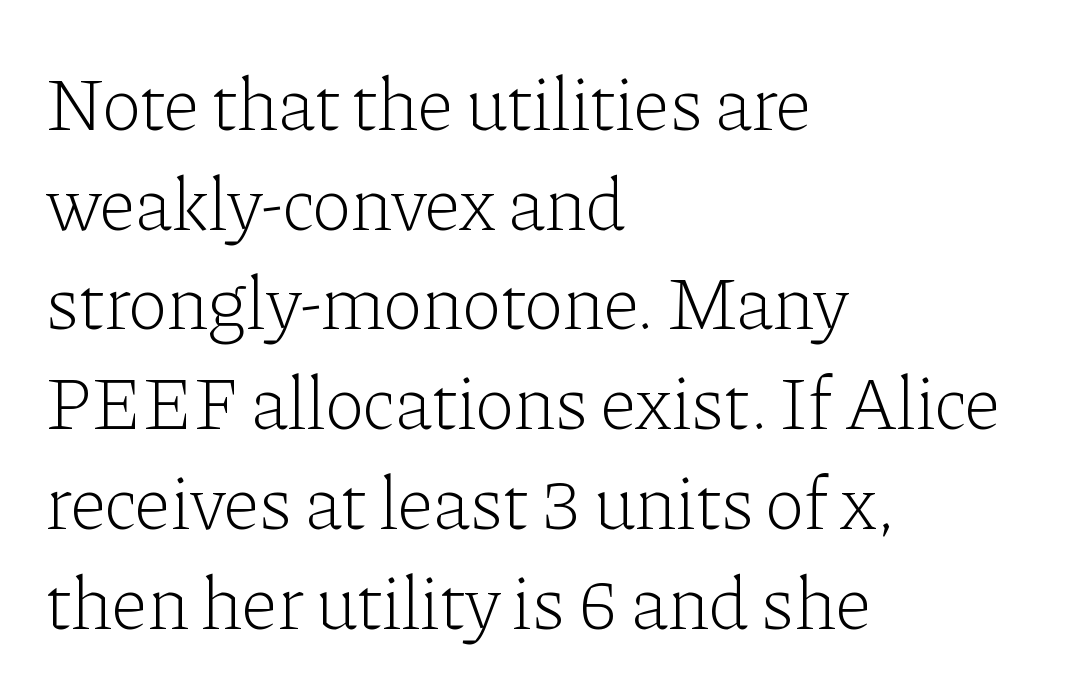
Varying glyph widths throughout — classic text-font behaviour. Ordinary non-slanted type is in use. The typeface chosen for these lines features serifs. Underlining? Definitely not there. Compared with typical paragraphs, the rows here are spaced about the same.
